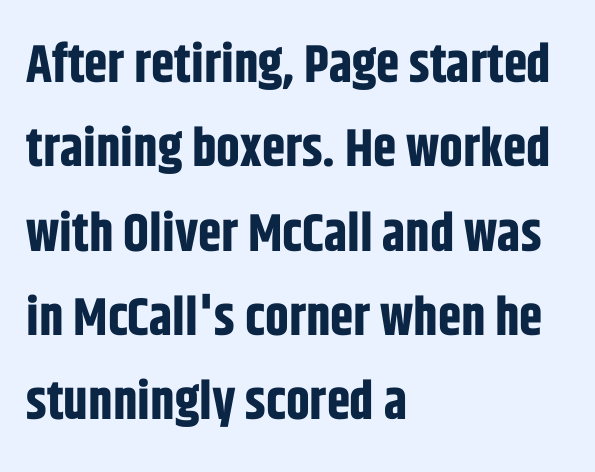
Q: Is the text bold? A: Yes.
Q: Is the text italic (slanted)? A: No, it is upright.
Q: Is the typeface a serif or a sans-serif typeface? A: Sans-serif.
Q: Is the text underlined? A: No.
Q: How is the paragraph aligned? A: Left-aligned.
Q: Is the spacing between letters normal or unusually wide? A: Normal.
Q: Is the spacing between lines tight, normal or loose? A: Normal.
Q: Width (condensed, normal, or wide)? A: Condensed.
Q: Stroke contrast? A: Low.
Q: x-height? A: Large.
Q: Monospaced? A: No.
